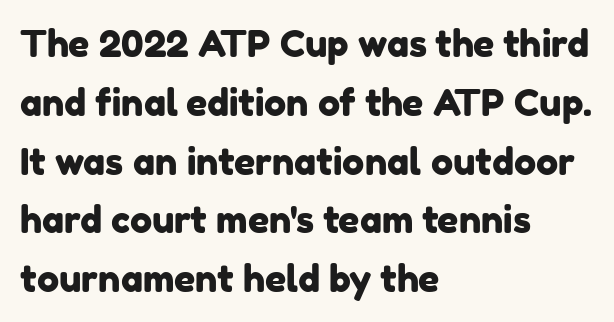
Q: Is the typeface a serif or a sans-serif typeface? A: Sans-serif.
Q: Is the text underlined? A: No.
Q: How is the paragraph aligned? A: Left-aligned.
Q: Is the spacing between letters normal or unusually wide? A: Normal.
Q: Is the spacing between lines tight, normal or loose? A: Normal.
Q: Width (condensed, normal, or wide)? A: Normal.
Q: Stroke contrast? A: Low.
Q: x-height? A: Medium.
Q: Monospaced? A: No.
